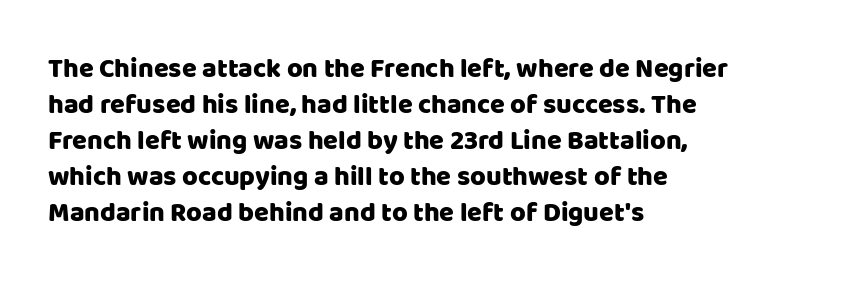
Q: Is the text italic (slanted)? A: No, it is upright.
Q: Is the text underlined? A: No.
Q: How is the paragraph aligned? A: Left-aligned.
Q: Is the spacing between letters normal or unusually wide? A: Normal.
Q: Is the spacing between lines tight, normal or loose? A: Normal.
